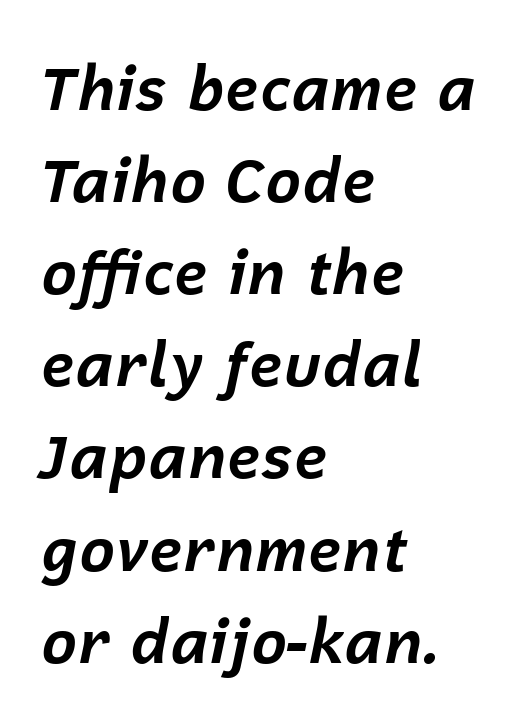
{"italic": "yes", "lean": "right", "slant_degrees": 12, "bold": "yes", "weight": "bold", "width": "normal", "stroke_contrast": "low", "x_height": "medium", "monospaced": "no", "underline": "no", "align": "left", "line_spacing": "normal", "line_spacing_ratio": 1.51, "letter_spacing": "normal", "letter_spacing_em": 0.0, "glyph_px": 61}
